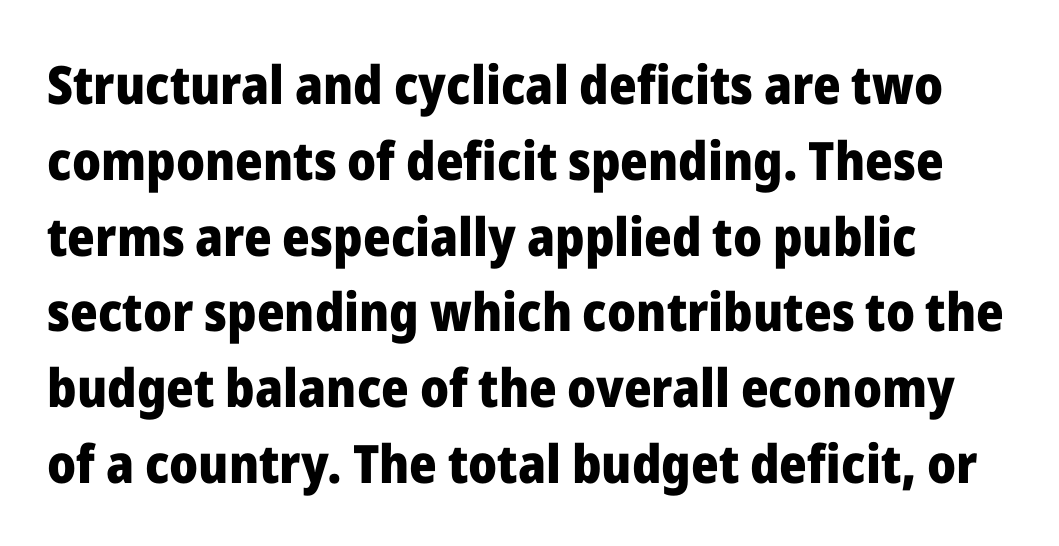
{"serif": "no", "italic": "no", "bold": "yes", "weight": "heavy", "width": "normal", "stroke_contrast": "low", "x_height": "medium", "monospaced": "no", "underline": "no", "line_spacing": "normal", "line_spacing_ratio": 1.43, "letter_spacing": "normal", "letter_spacing_em": 0.0, "glyph_px": 53}
